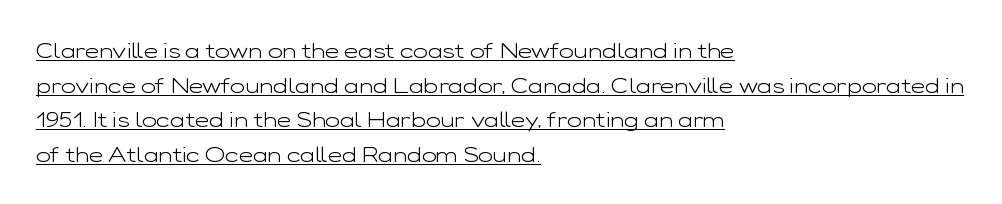
Q: Is the text bold? A: No.
Q: Is the text italic (slanted)? A: No, it is upright.
Q: Is the text underlined? A: Yes.
Q: How is the paragraph aligned? A: Left-aligned.
Q: Is the spacing between letters normal or unusually wide? A: Normal.
Q: Is the spacing between lines tight, normal or loose? A: Normal.
